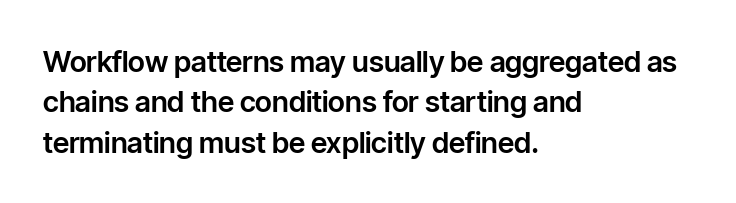
Q: Is the text italic (slanted)? A: No, it is upright.
Q: Is the typeface a serif or a sans-serif typeface? A: Sans-serif.
Q: Is the text underlined? A: No.
Q: How is the paragraph aligned? A: Left-aligned.
Q: Is the spacing between letters normal or unusually wide? A: Normal.
Q: Is the spacing between lines tight, normal or loose? A: Normal.
Q: Width (condensed, normal, or wide)? A: Normal.
Q: Stroke contrast? A: Low.
Q: x-height? A: Medium.
Q: Monospaced? A: No.
